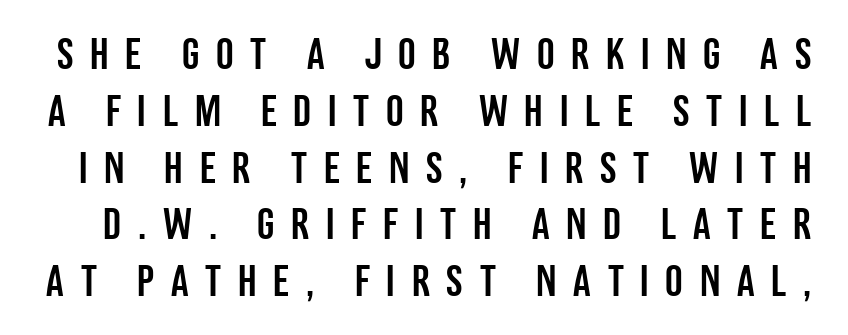
The image shows 44 px condensed sans-serif type, upright; set normal line spacing (1.29x), unusually wide letter spacing (+0.38 em), not underlined; low stroke contrast and a large x-height.
